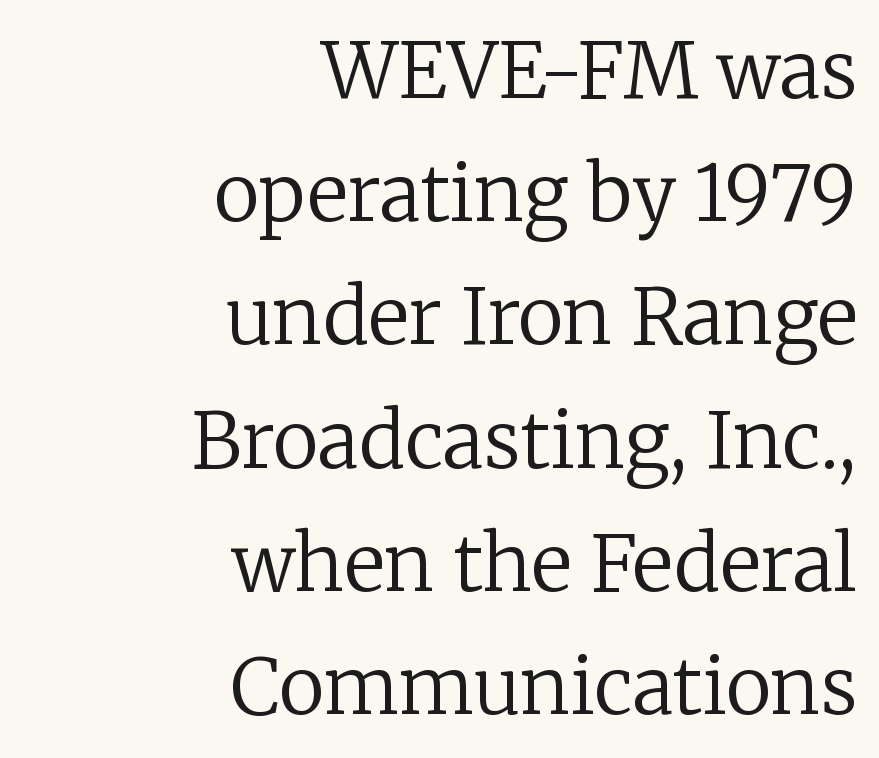
{"serif": "yes", "italic": "no", "bold": "no", "weight": "regular", "width": "normal", "stroke_contrast": "low", "x_height": "medium", "monospaced": "no", "underline": "no", "align": "right", "line_spacing": "normal", "line_spacing_ratio": 1.6, "letter_spacing": "normal", "letter_spacing_em": 0.0, "glyph_px": 77}
